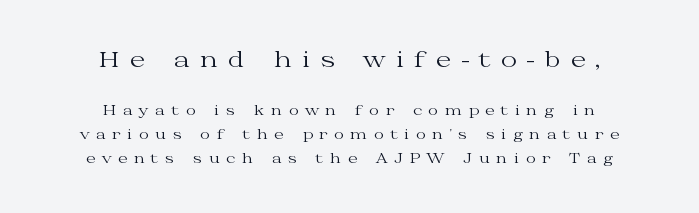
{"italic": "no", "bold": "no", "underline": "no", "align": "center", "line_spacing": "normal", "line_spacing_ratio": 1.7, "letter_spacing": "wide", "letter_spacing_em": 0.45, "larger_block": "first", "size_ratio": 1.57, "glyph_px": 22}
